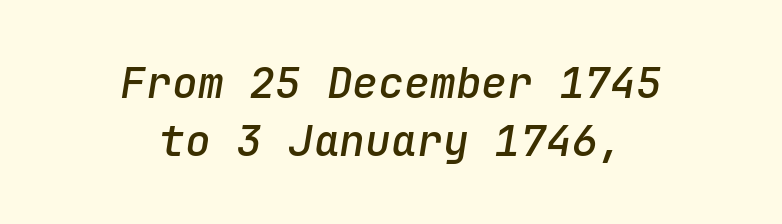
How heavy is the stroke? Medium-heavy — a semibold, shy of bold. Monospaced: the letters line up in strict vertical columns. No word sits above an underline. The block of text has a typical density, with ordinary space between rows. A student would call this center alignment; a typographer would say set centered.
